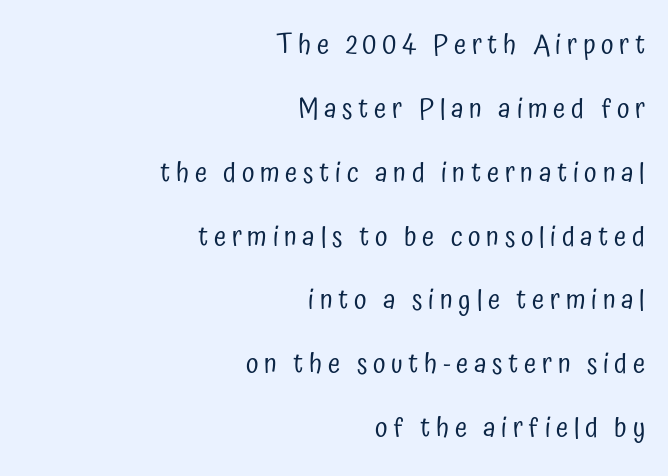
Compared with typical body copy, the letter spacing here is much looser. This sample has the flowing, uneven cadence of proportional lettering. This block would shrink considerably if given ordinary leading; it's expanded now. Look at the bottom of the vertical strokes: they stop flat, with no serifs. The specimen reads as upright at a glance.
